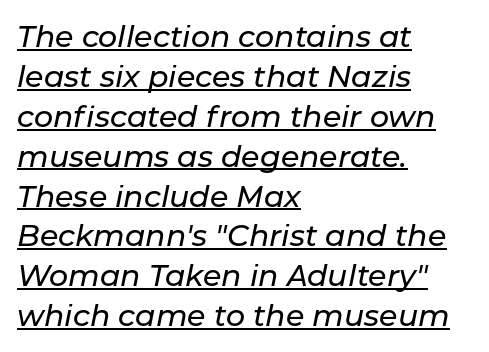
{"italic": "yes", "lean": "right", "slant_degrees": 11, "width": "normal", "stroke_contrast": "low", "x_height": "medium", "monospaced": "no", "underline": "yes", "align": "left", "line_spacing": "normal", "line_spacing_ratio": 1.33, "letter_spacing": "normal", "letter_spacing_em": 0.0, "glyph_px": 30}
